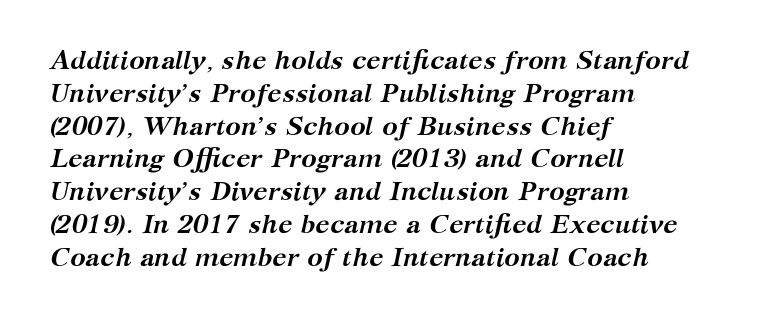
The image shows 26 px bold type, italic (leaning right); set left-aligned, normal line spacing (1.26x), normal letter spacing, not underlined.
